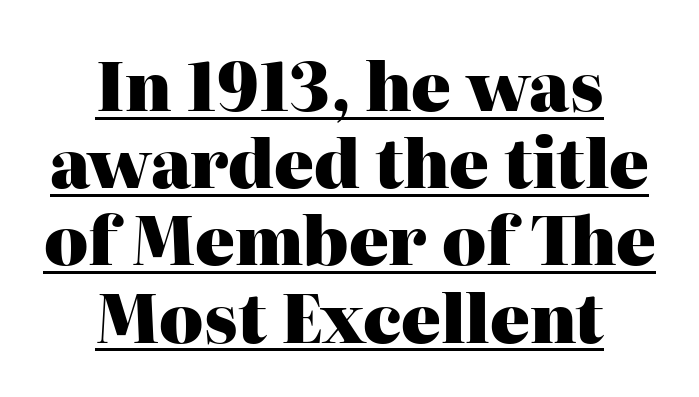
Q: Is the text bold? A: Yes.
Q: Is the text italic (slanted)? A: No, it is upright.
Q: Is the typeface a serif or a sans-serif typeface? A: Serif.
Q: Is the text underlined? A: Yes.
Q: How is the paragraph aligned? A: Centered.
Q: Is the spacing between letters normal or unusually wide? A: Normal.
Q: Width (condensed, normal, or wide)? A: Normal.
Q: Stroke contrast? A: High.
Q: x-height? A: Medium.
Q: Monospaced? A: No.
